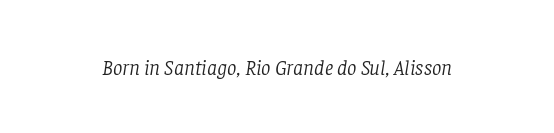
The image shows 21 px text type, italic (leaning right); set normal letter spacing, not underlined.
